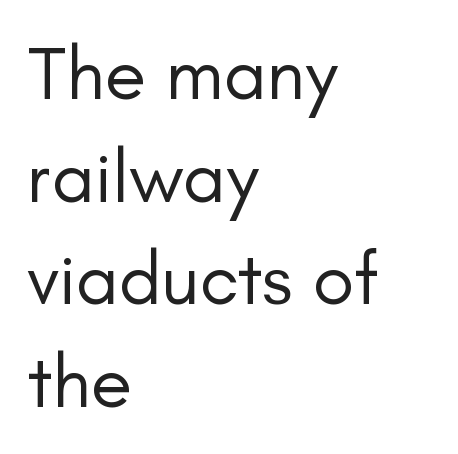
Q: Is the text bold? A: No.
Q: Is the text italic (slanted)? A: No, it is upright.
Q: Is the typeface a serif or a sans-serif typeface? A: Sans-serif.
Q: Is the text underlined? A: No.
Q: How is the paragraph aligned? A: Left-aligned.
Q: Is the spacing between letters normal or unusually wide? A: Normal.
Q: Is the spacing between lines tight, normal or loose? A: Normal.
Q: Width (condensed, normal, or wide)? A: Normal.
Q: Stroke contrast? A: Low.
Q: x-height? A: Small.
Q: Monospaced? A: No.
